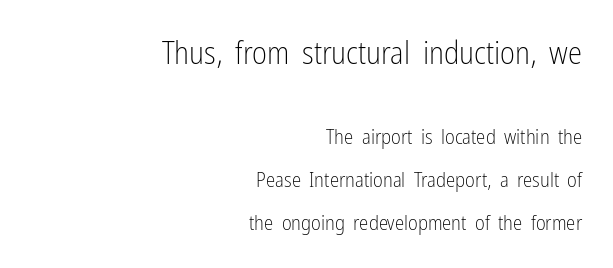
Q: Is the text bold? A: No.
Q: Is the text italic (slanted)? A: No, it is upright.
Q: Is the typeface a serif or a sans-serif typeface? A: Sans-serif.
Q: Is the text underlined? A: No.
Q: How is the paragraph aligned? A: Right-aligned.
Q: Is the spacing between letters normal or unusually wide? A: Normal.
Q: Is the spacing between lines tight, normal or loose? A: Loose.
Q: Which block of text is set in a larger size, the first (top) or the second (bottom)? A: The first (top) one.
Q: Width (condensed, normal, or wide)? A: Condensed.
Q: Stroke contrast? A: Low.
Q: x-height? A: Medium.
Q: Monospaced? A: No.
